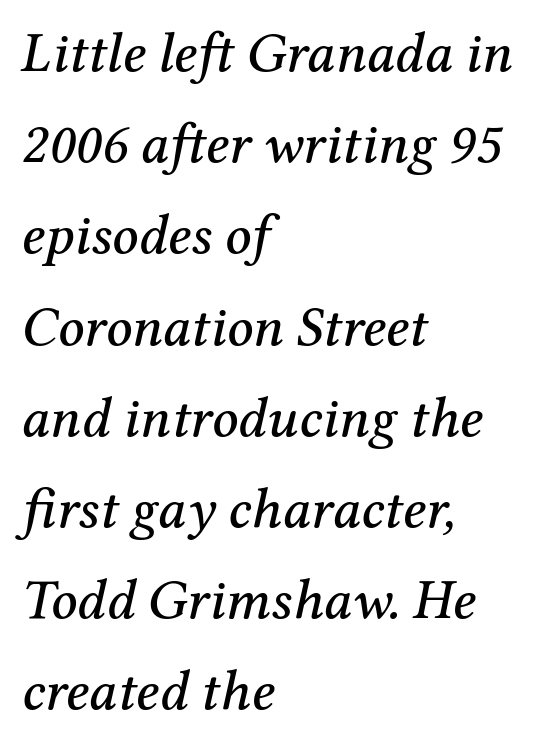
The rendering uses natural spacing where letterforms have individual widths. Posture: slanted. Regular leading. The specimen omits any rule beneath the text block's lines.
